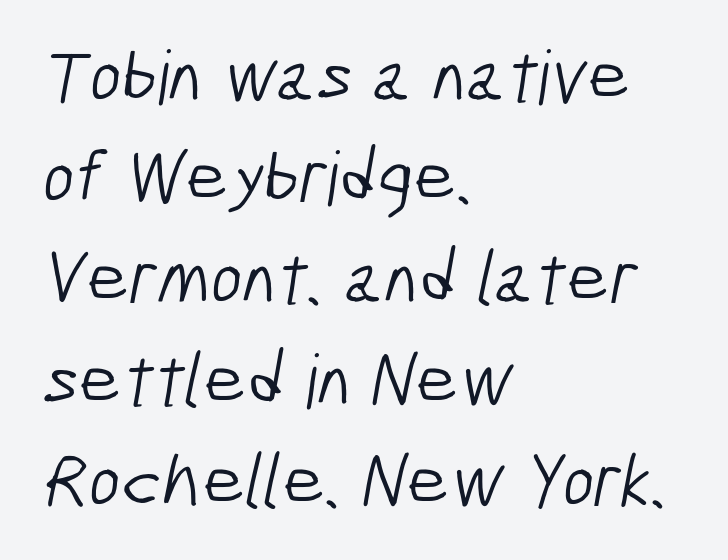
There is no visible air inserted between adjacent glyphs. Each row of text sits above clean, open space. A classic flush-left, rag-right setting is used for this passage. The font family rendered here belongs to the sans-serif group. Is the type heavy? It reads as light-to-regular instead. Is this a fixed-width face? No — the glyphs have proportional, varying widths.
